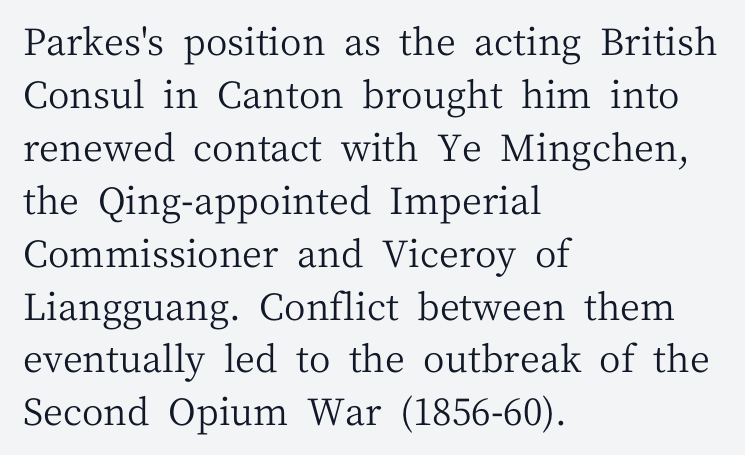
The image shows 37 px regular-weight serif type, upright; set left-aligned, normal line spacing (1.43x), normal letter spacing, not underlined; medium stroke contrast and a medium x-height.
